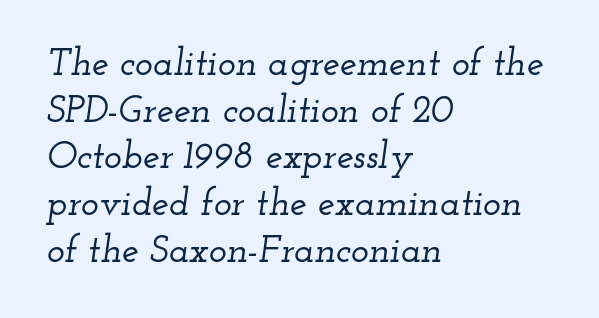
{"serif": "yes", "italic": "yes", "lean": "right", "slant_degrees": 12, "width": "wide", "stroke_contrast": "low", "x_height": "small", "monospaced": "no", "underline": "no", "align": "left", "line_spacing_ratio": 1.23, "letter_spacing": "normal", "letter_spacing_em": 0.0, "glyph_px": 38}
